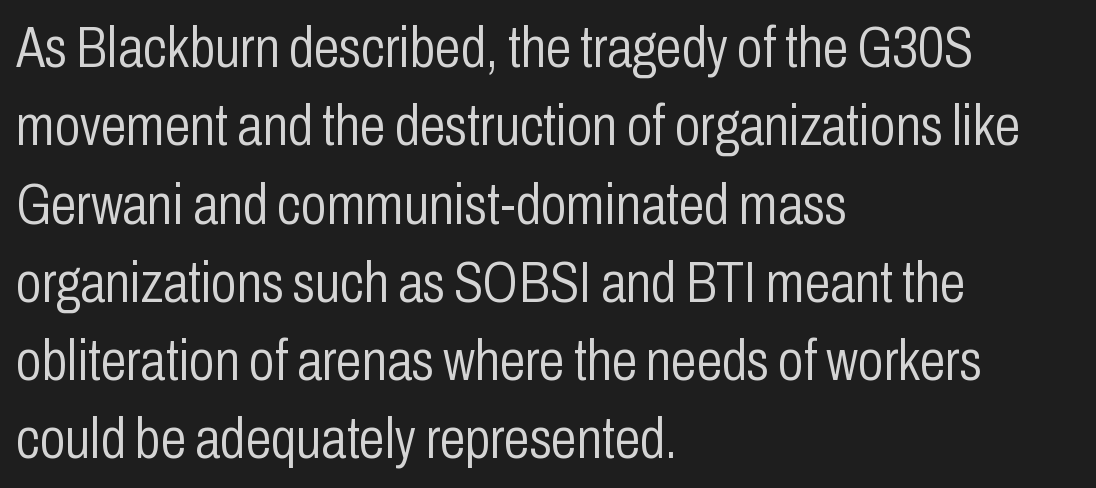
Q: Is the text bold? A: No.
Q: Is the text italic (slanted)? A: No, it is upright.
Q: Is the typeface a serif or a sans-serif typeface? A: Sans-serif.
Q: Is the text underlined? A: No.
Q: How is the paragraph aligned? A: Left-aligned.
Q: Is the spacing between letters normal or unusually wide? A: Normal.
Q: Is the spacing between lines tight, normal or loose? A: Normal.
Q: Width (condensed, normal, or wide)? A: Condensed.
Q: Stroke contrast? A: Low.
Q: x-height? A: Medium.
Q: Monospaced? A: No.
